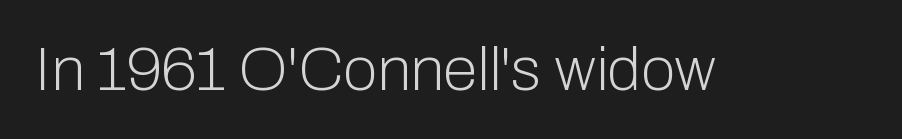
Look at the tracking — it's just the regular setting, nothing added. Proportional: the letters do not fall into vertical columns. Nothing heavy about these letters — not bold at all. The axis of the letterforms is exactly vertical.
